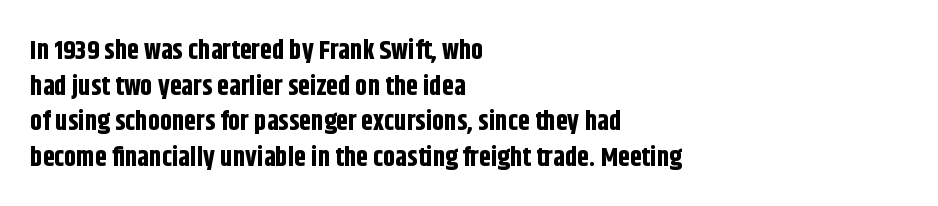
A typesetter would call this leading conventional body-copy spacing. Standard letterfit; no display-style spreading of the glyphs. The axis of the letterforms is exactly vertical. Typeset ragged right — the left edge is the straight one. Clear beneath every line of the passage. Each glyph is drawn with heavy, bold strokes.
